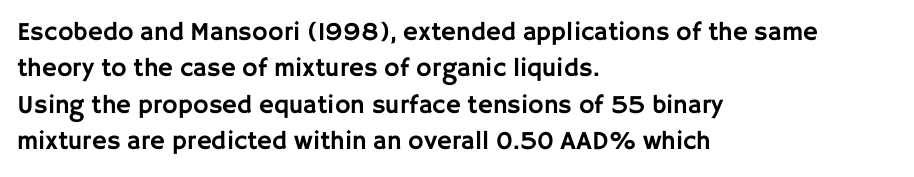
Each line starts at the same left margin while the right side varies. There is no visible air inserted between adjacent glyphs. Baseline-to-baseline distance is the conventional proportion of letter height. No italicization has been applied; the sample stays upright.
